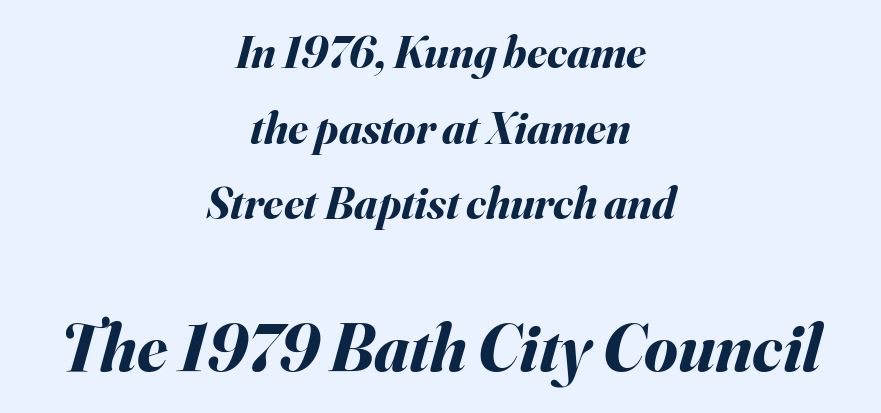
Q: Is the text bold? A: Yes.
Q: Is the text italic (slanted)? A: Yes, it leans right by about 16 degrees.
Q: Is the text underlined? A: No.
Q: How is the paragraph aligned? A: Centered.
Q: Is the spacing between letters normal or unusually wide? A: Normal.
Q: Is the spacing between lines tight, normal or loose? A: Normal.
Q: Which block of text is set in a larger size, the first (top) or the second (bottom)? A: The second (bottom) one.
Q: Width (condensed, normal, or wide)? A: Normal.
Q: Stroke contrast? A: Medium.
Q: x-height? A: Small.
Q: Monospaced? A: No.
